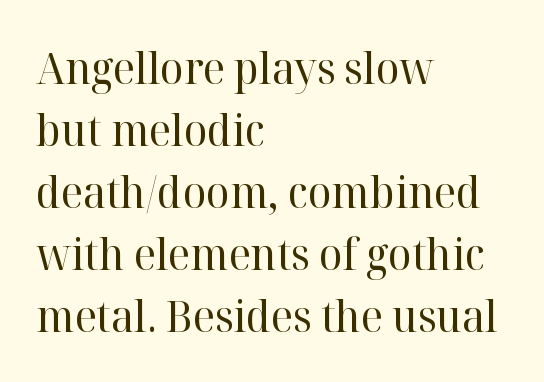
Q: Is the text bold? A: No.
Q: Is the text italic (slanted)? A: No, it is upright.
Q: Is the typeface a serif or a sans-serif typeface? A: Serif.
Q: Is the text underlined? A: No.
Q: How is the paragraph aligned? A: Left-aligned.
Q: Is the spacing between letters normal or unusually wide? A: Normal.
Q: Is the spacing between lines tight, normal or loose? A: Normal.
Q: Width (condensed, normal, or wide)? A: Normal.
Q: Stroke contrast? A: High.
Q: x-height? A: Medium.
Q: Monospaced? A: No.
